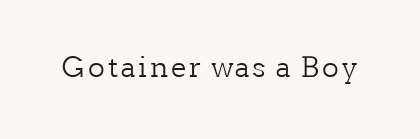
Q: Is the text bold? A: No.
Q: Is the text italic (slanted)? A: No, it is upright.
Q: Is the typeface a serif or a sans-serif typeface? A: Serif.
Q: Is the text underlined? A: No.
Q: Width (condensed, normal, or wide)? A: Normal.
Q: Stroke contrast? A: Low.
Q: x-height? A: Medium.
Q: Monospaced? A: No.
